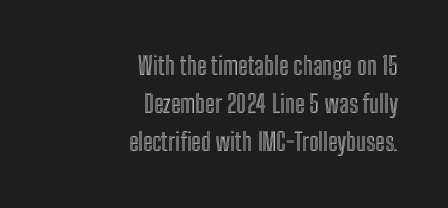
Q: Is the text italic (slanted)? A: No, it is upright.
Q: Is the text underlined? A: No.
Q: How is the paragraph aligned? A: Right-aligned.
Q: Is the spacing between letters normal or unusually wide? A: Normal.
Q: Is the spacing between lines tight, normal or loose? A: Normal.
